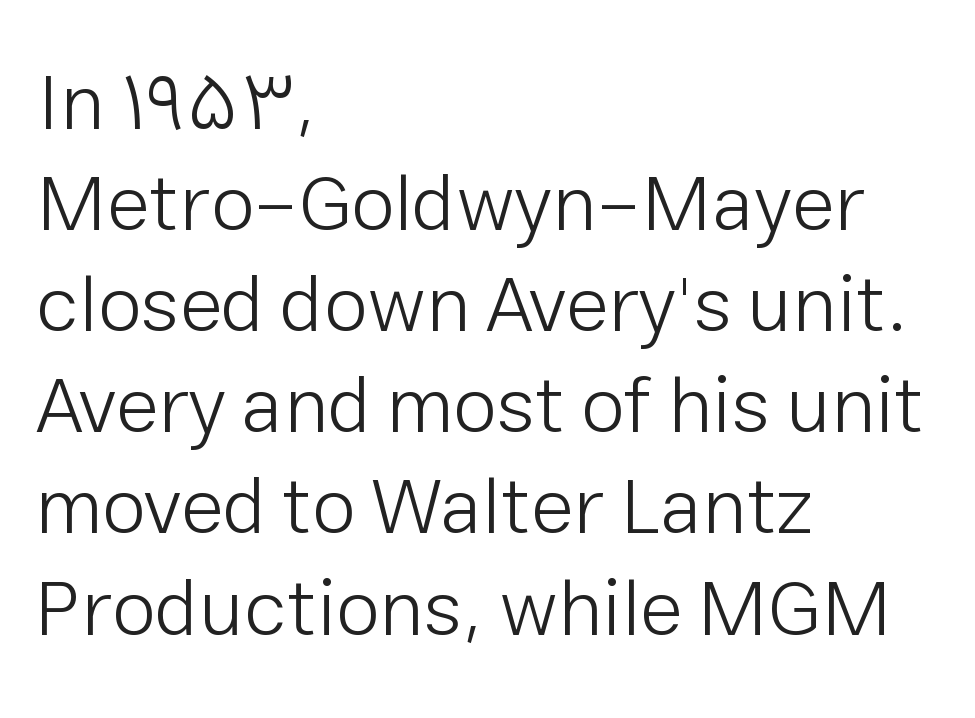
The image shows 79 px light sans-serif type, upright; set left-aligned, normal line spacing (1.28x), normal letter spacing, not underlined; low stroke contrast and a medium x-height.
